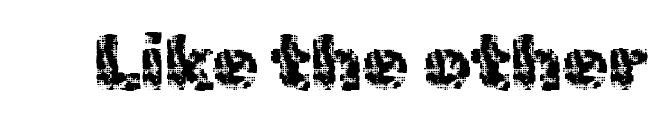
{"serif": "no", "italic": "no", "bold": "no", "weight": "regular", "width": "normal", "x_height": "medium", "monospaced": "no", "underline": "no", "letter_spacing": "normal", "letter_spacing_em": 0.0, "glyph_px": 75}
